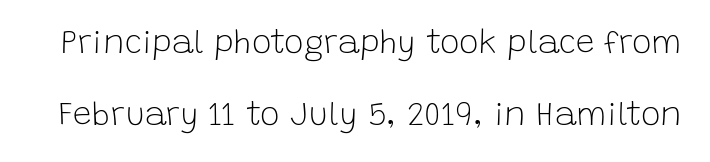
Proportional: the letters do not fall into vertical columns. Each stroke keeps to a modest, everyday thickness or less. The lines are spread far apart with generous leading. Glance below the letters and you will spot only blank space.
